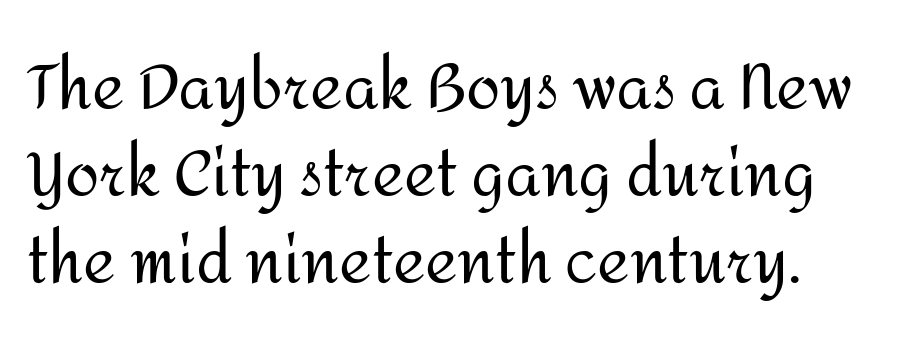
No word sits above an underline. Reading down the column, the eye jumps a familiar distance to each next line. Typographically, this falls in the sans-serif category. Heft: none added — not bold. Looks like regular typesetting: each glyph gets only the width it needs. Visually the block forms a straight wall on the left and a jagged coastline on the right.
